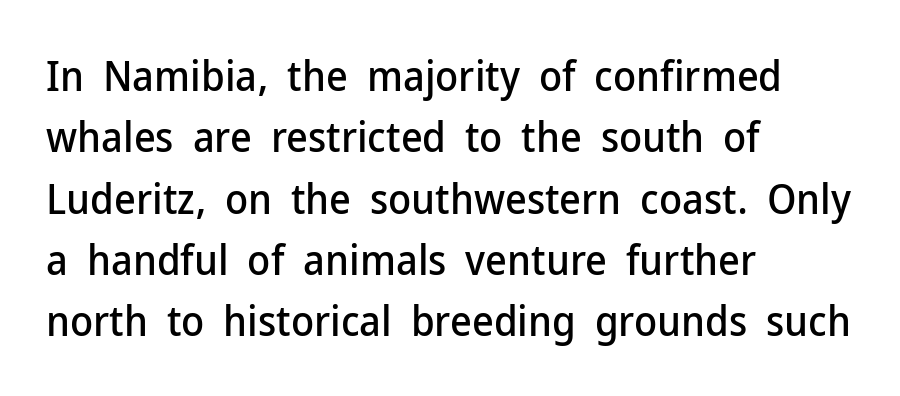
Q: Is the text italic (slanted)? A: No, it is upright.
Q: Is the typeface a serif or a sans-serif typeface? A: Sans-serif.
Q: Is the text underlined? A: No.
Q: How is the paragraph aligned? A: Left-aligned.
Q: Is the spacing between letters normal or unusually wide? A: Normal.
Q: Is the spacing between lines tight, normal or loose? A: Normal.
Q: Width (condensed, normal, or wide)? A: Normal.
Q: Stroke contrast? A: Low.
Q: x-height? A: Medium.
Q: Monospaced? A: No.
